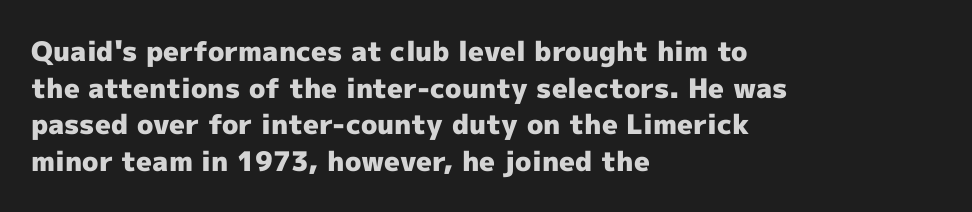
Q: Is the text bold? A: Yes.
Q: Is the text italic (slanted)? A: No, it is upright.
Q: Is the text underlined? A: No.
Q: How is the paragraph aligned? A: Left-aligned.
Q: Is the spacing between letters normal or unusually wide? A: Normal.
Q: Is the spacing between lines tight, normal or loose? A: Normal.
